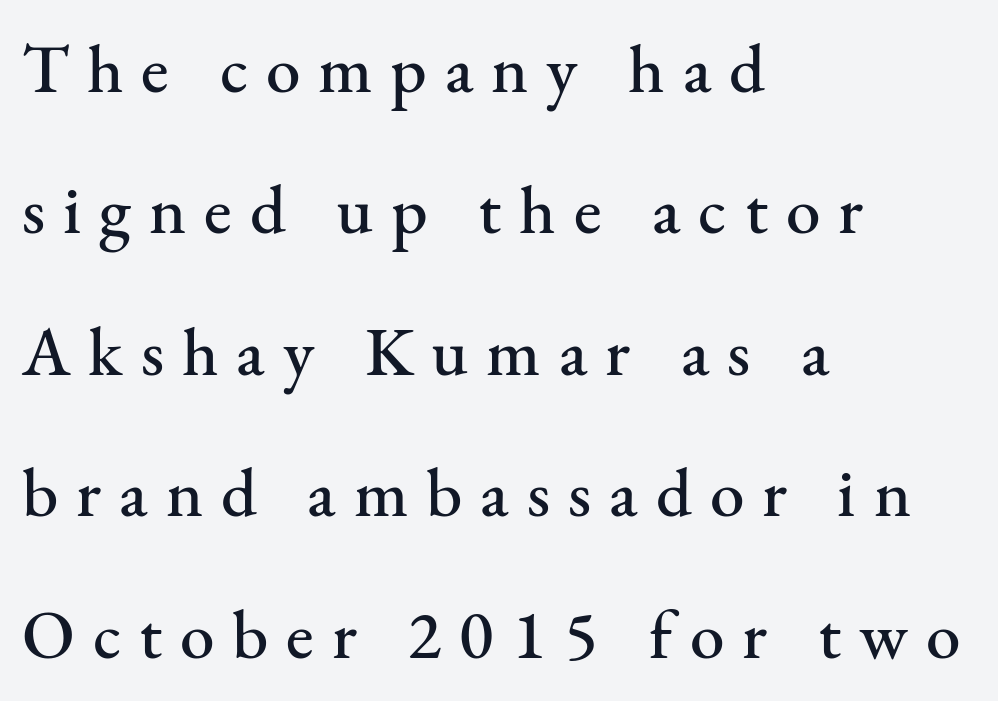
{"serif": "yes", "italic": "no", "width": "normal", "stroke_contrast": "medium", "x_height": "small", "monospaced": "no", "underline": "no", "align": "left", "line_spacing": "loose", "line_spacing_ratio": 2.05, "letter_spacing": "wide", "letter_spacing_em": 0.26, "glyph_px": 69}
